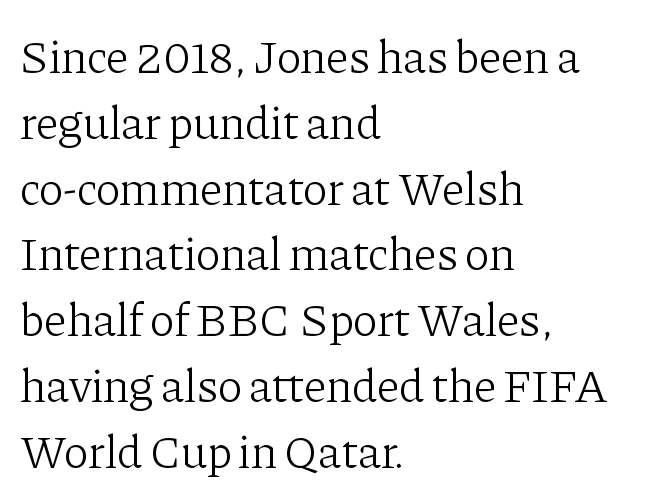
The image shows 47 px light serif type, upright; set left-aligned, normal line spacing (1.4x), normal letter spacing, not underlined; low stroke contrast and a medium x-height.
